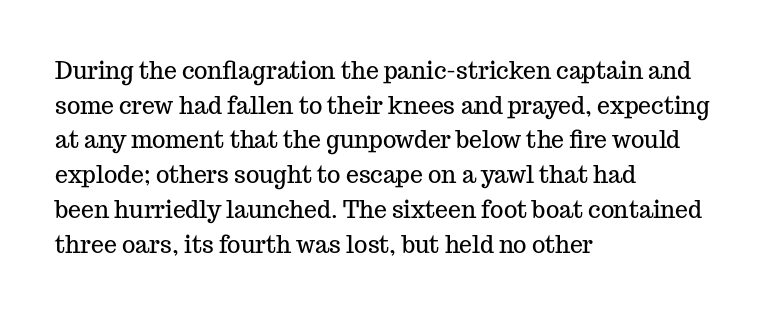
{"italic": "no", "underline": "no", "align": "left", "line_spacing": "normal", "line_spacing_ratio": 1.51, "letter_spacing": "normal", "letter_spacing_em": 0.0, "glyph_px": 23}
